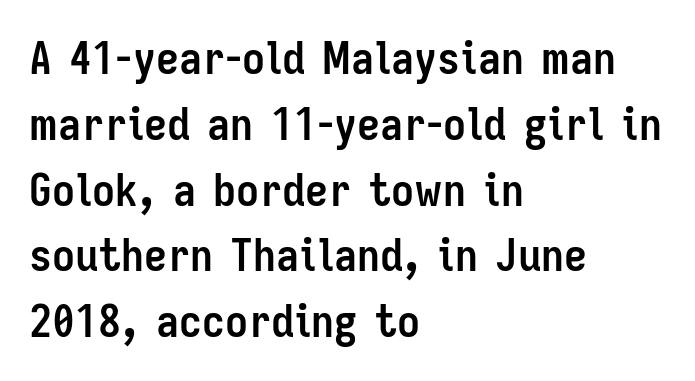
Compared with typical paragraphs, the rows here are spaced about the same. The characters display no serif detailing; their extremities are plain. The letters stand upright; this is a roman face. Only glyphs here, with clear space below each row. The paragraph shown leans on its left margin.
